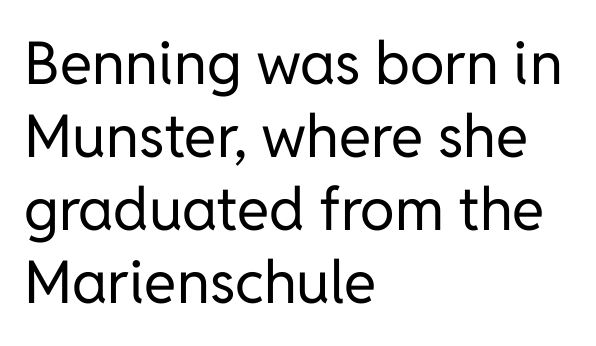
Q: Is the text bold? A: No.
Q: Is the text italic (slanted)? A: No, it is upright.
Q: Is the typeface a serif or a sans-serif typeface? A: Sans-serif.
Q: Is the text underlined? A: No.
Q: How is the paragraph aligned? A: Left-aligned.
Q: Is the spacing between letters normal or unusually wide? A: Normal.
Q: Width (condensed, normal, or wide)? A: Normal.
Q: Stroke contrast? A: Low.
Q: x-height? A: Medium.
Q: Monospaced? A: No.
